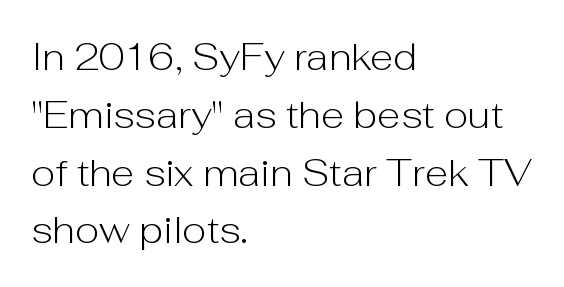
Here the designer chose a conventional face with non-uniform glyph widths. The strokes are not fattened; the text isn't bold. Regular leading. Short and long lines alike share a common starting point at left.
